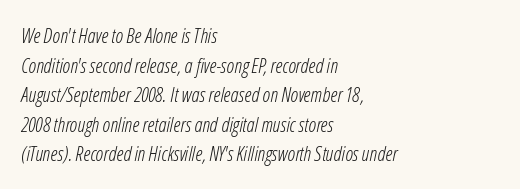
{"italic": "yes", "lean": "right", "slant_degrees": 12, "bold": "no", "underline": "no", "align": "left", "line_spacing": "normal", "line_spacing_ratio": 1.48, "letter_spacing": "normal", "letter_spacing_em": 0.0, "glyph_px": 20}
